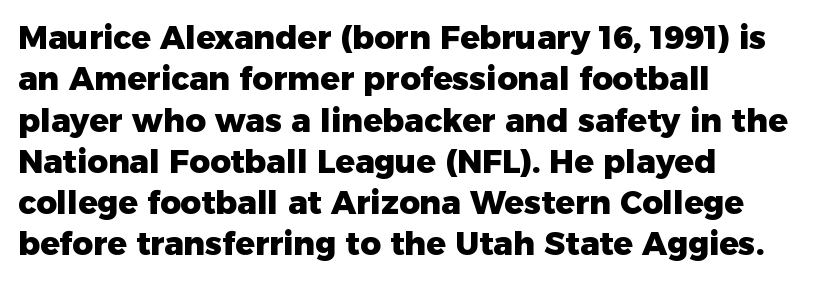
The image shows 32 px heavy sans-serif type, upright; set left-aligned, normal line spacing (1.29x), normal letter spacing, not underlined; low stroke contrast and a medium x-height.
